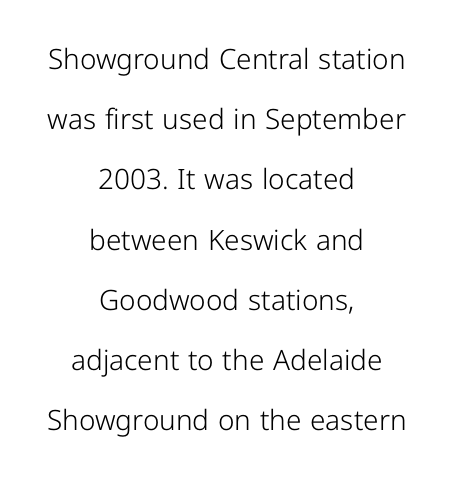
The image shows 28 px light sans-serif type, upright; set centered, loose line spacing (2.15x), normal letter spacing, not underlined; low stroke contrast and a medium x-height.
